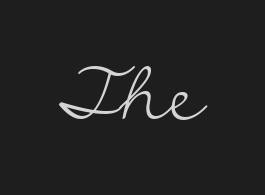
The image shows 72 px light, wide serif type; set normal letter spacing, not underlined; low stroke contrast and a small x-height.
